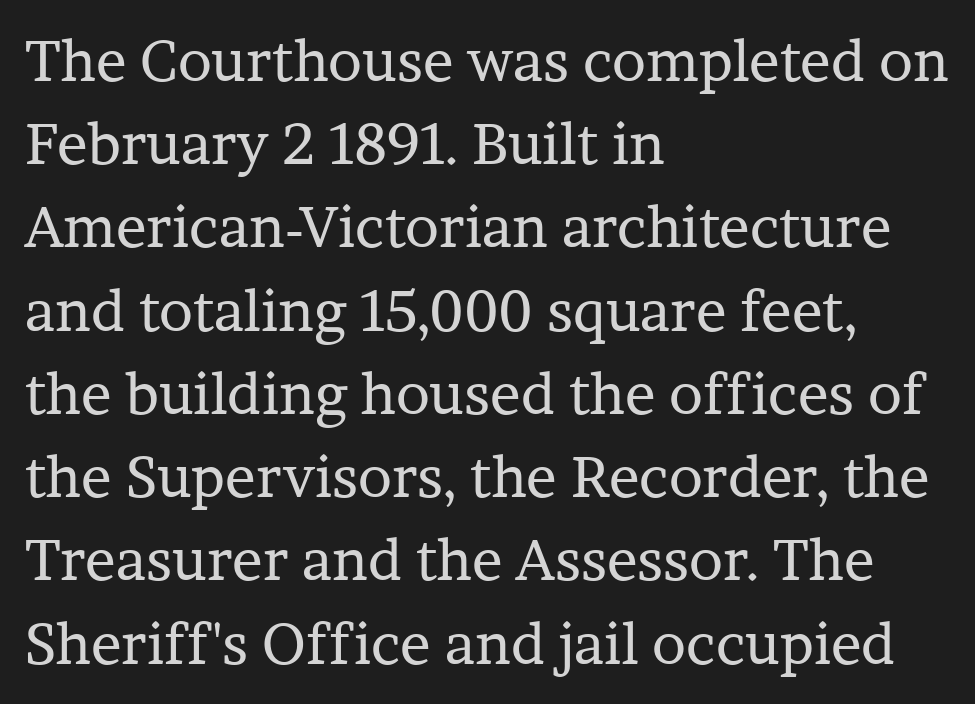
The image shows 57 px regular-weight serif type, upright; set left-aligned, normal line spacing (1.46x), normal letter spacing, not underlined; low stroke contrast and a medium x-height.
